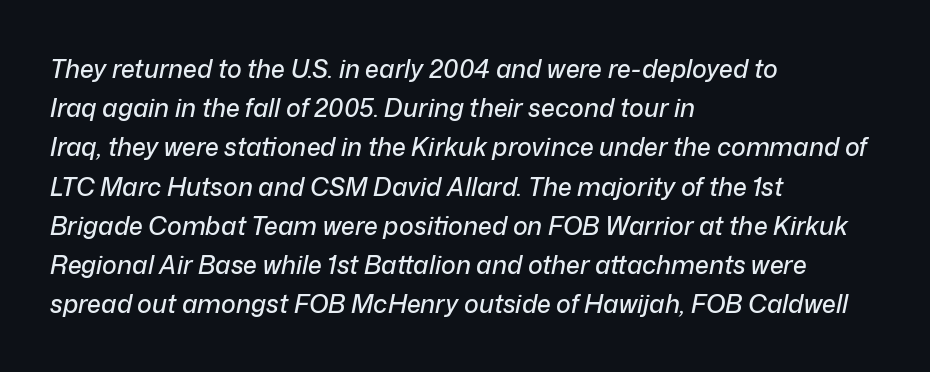
The image shows 25 px text type, italic (leaning right); set left-aligned, normal line spacing (1.57x), normal letter spacing, not underlined.
